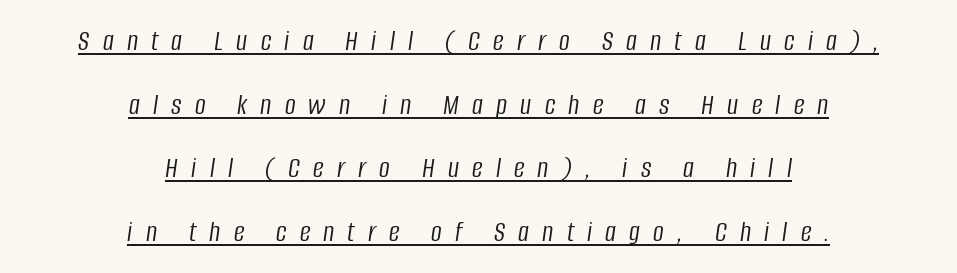
{"italic": "yes", "lean": "right", "slant_degrees": 8, "bold": "no", "weight": "light", "width": "condensed", "stroke_contrast": "low", "x_height": "large", "monospaced": "no", "underline": "yes", "align": "center", "line_spacing": "loose", "line_spacing_ratio": 2.12, "letter_spacing": "wide", "letter_spacing_em": 0.44, "glyph_px": 30}
